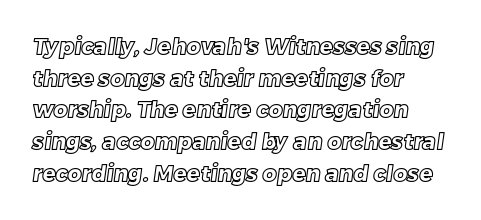
{"underline": "no", "align": "left", "line_spacing": "normal", "line_spacing_ratio": 1.44, "letter_spacing": "normal", "letter_spacing_em": 0.0, "glyph_px": 22}
